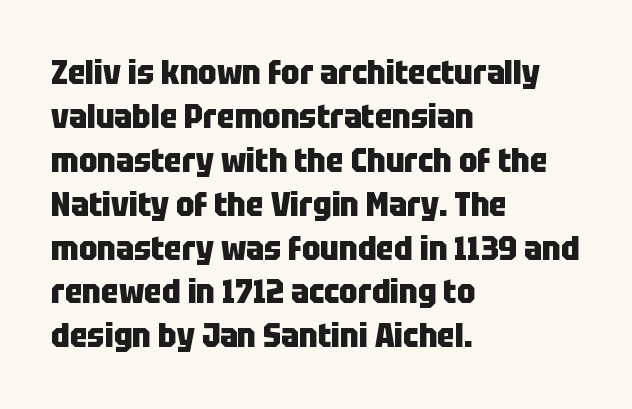
{"serif": "no", "italic": "no", "bold": "yes", "weight": "heavy", "width": "condensed", "stroke_contrast": "low", "x_height": "large", "monospaced": "no", "underline": "no", "align": "left", "line_spacing": "normal", "line_spacing_ratio": 1.33, "letter_spacing": "normal", "letter_spacing_em": 0.0, "glyph_px": 33}
